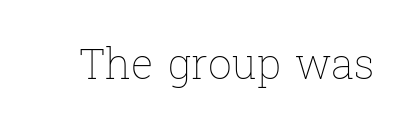
Q: Is the text bold? A: No.
Q: Is the text italic (slanted)? A: No, it is upright.
Q: Is the text underlined? A: No.
Q: Is the spacing between letters normal or unusually wide? A: Normal.
Q: Width (condensed, normal, or wide)? A: Normal.
Q: Stroke contrast? A: Low.
Q: x-height? A: Medium.
Q: Monospaced? A: No.
